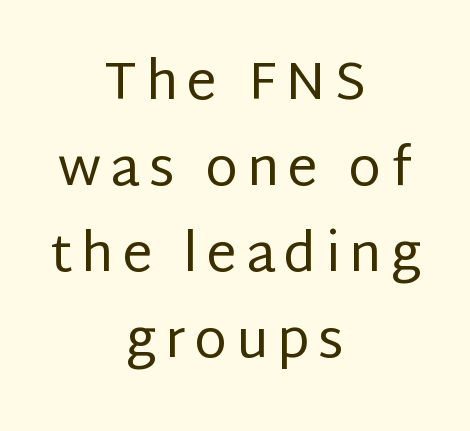
Summary of vertical rhythm: regular, with standard interline spacing. A typesetter would mark this as roman, not italic. The rendering shows plain stroke endings on the letterforms — a sans-serif design. The space directly below the letters is spotless. No chunkiness to these letters — they're not bold.
